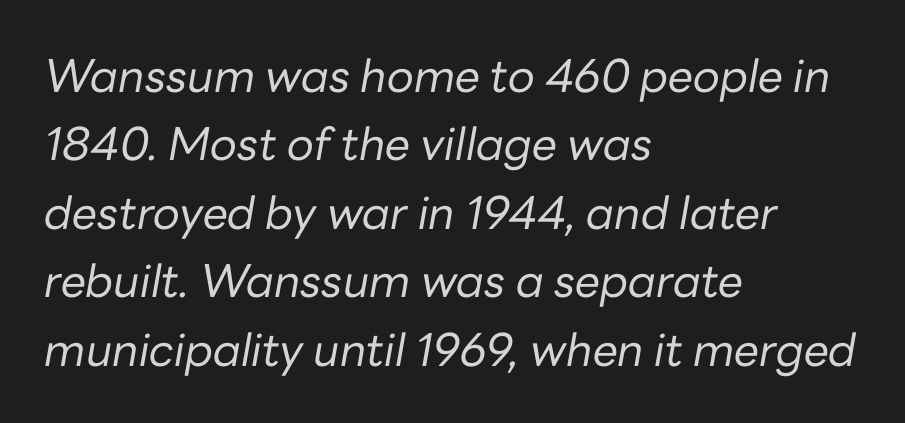
{"italic": "yes", "lean": "right", "slant_degrees": 10, "bold": "no", "weight": "regular", "width": "normal", "stroke_contrast": "low", "x_height": "medium", "monospaced": "no", "underline": "no", "align": "left", "line_spacing": "normal", "line_spacing_ratio": 1.52, "letter_spacing": "normal", "letter_spacing_em": 0.0, "glyph_px": 45}
